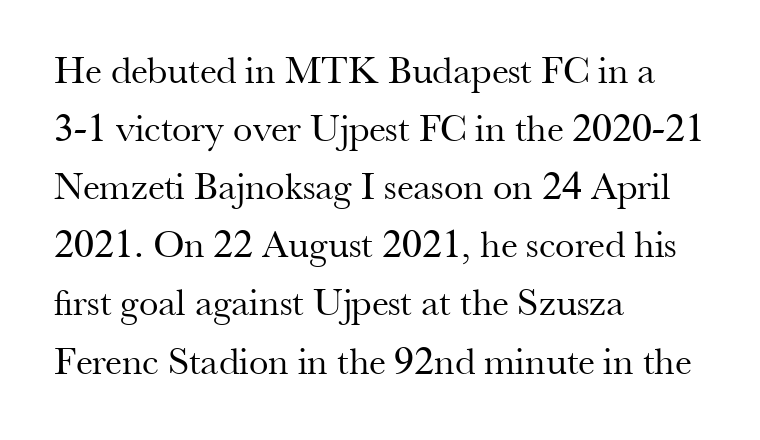
The image shows 39 px regular-weight serif type, upright; set left-aligned, normal line spacing (1.49x), normal letter spacing, not underlined; medium stroke contrast and a small x-height.
